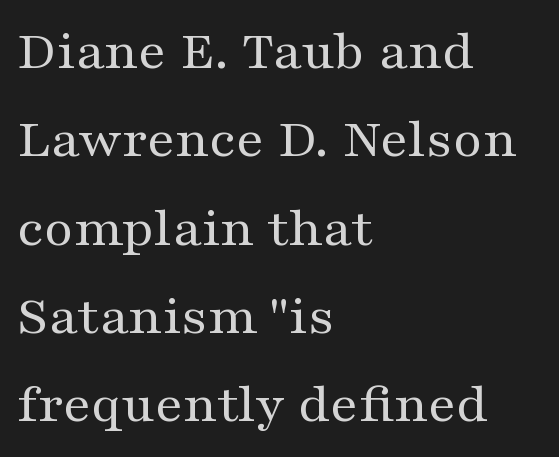
{"serif": "yes", "italic": "no", "bold": "no", "weight": "regular", "width": "wide", "stroke_contrast": "medium", "x_height": "medium", "monospaced": "no", "underline": "no", "align": "left", "line_spacing": "normal", "line_spacing_ratio": 1.55, "letter_spacing": "normal", "letter_spacing_em": 0.0, "glyph_px": 57}
